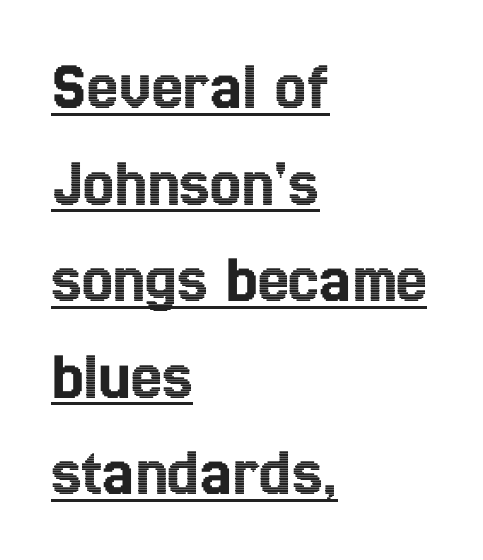
{"italic": "no", "width": "condensed", "x_height": "medium", "monospaced": "no", "underline": "yes", "align": "left", "line_spacing": "normal", "line_spacing_ratio": 1.38, "letter_spacing": "normal", "letter_spacing_em": 0.0, "glyph_px": 70}
